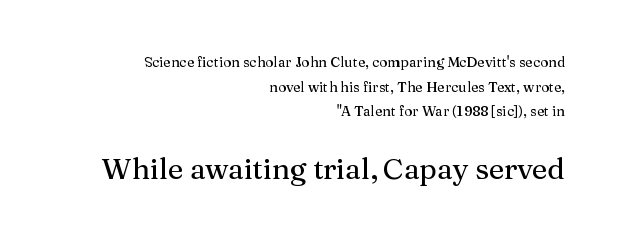
Q: Is the text italic (slanted)? A: No, it is upright.
Q: Is the typeface a serif or a sans-serif typeface? A: Serif.
Q: Is the text underlined? A: No.
Q: How is the paragraph aligned? A: Right-aligned.
Q: Is the spacing between letters normal or unusually wide? A: Normal.
Q: Which block of text is set in a larger size, the first (top) or the second (bottom)? A: The second (bottom) one.
Q: Width (condensed, normal, or wide)? A: Normal.
Q: Stroke contrast? A: Medium.
Q: x-height? A: Medium.
Q: Monospaced? A: No.
